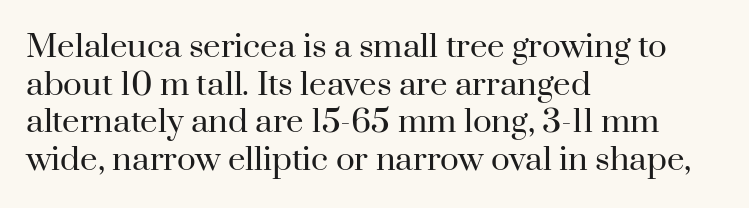
{"serif": "yes", "italic": "no", "bold": "no", "weight": "regular", "width": "normal", "stroke_contrast": "high", "x_height": "small", "monospaced": "no", "underline": "no", "align": "left", "line_spacing_ratio": 1.21, "letter_spacing": "normal", "letter_spacing_em": 0.0, "glyph_px": 31}
